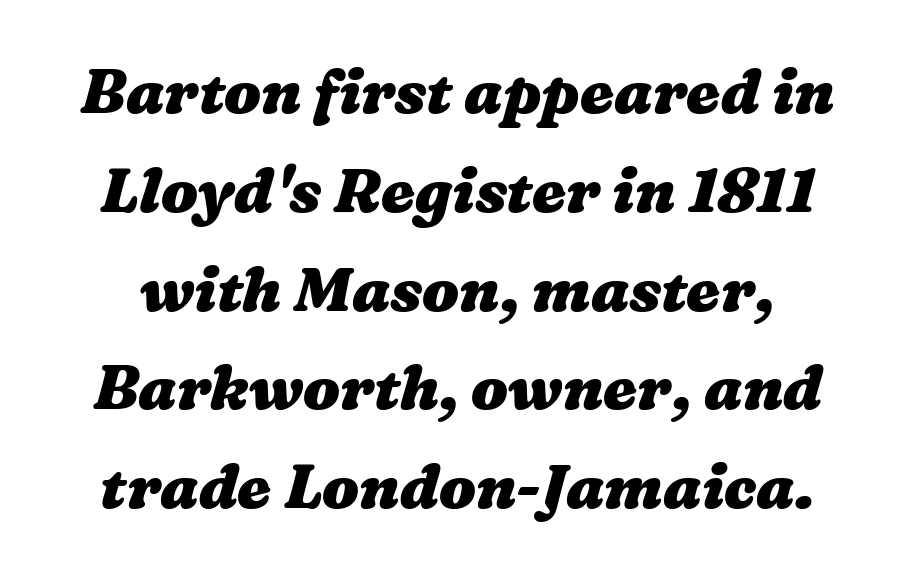
Q: Is the text bold? A: Yes.
Q: Is the text underlined? A: No.
Q: Is the spacing between letters normal or unusually wide? A: Normal.
Q: Is the spacing between lines tight, normal or loose? A: Normal.
Q: Width (condensed, normal, or wide)? A: Wide.
Q: Stroke contrast? A: Medium.
Q: x-height? A: Medium.
Q: Monospaced? A: No.
